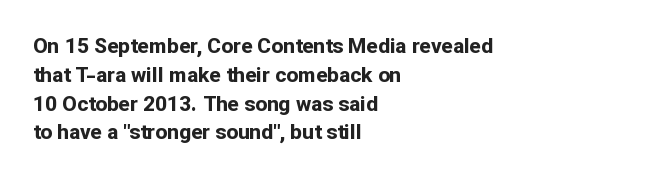
Leftover space on each line is placed entirely after the last word. The baseline area is clear. Tracking value appears to be zero — textbook default spacing. Is the type bold? Yes — the strokes are clearly thick and heavy.
